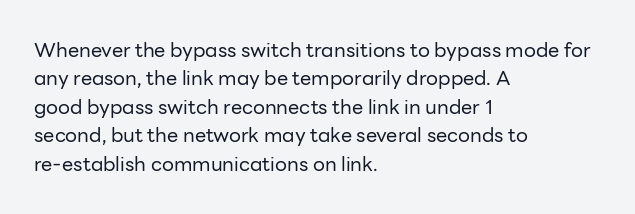
{"italic": "no", "bold": "no", "underline": "no", "align": "left", "line_spacing": "normal", "line_spacing_ratio": 1.42, "letter_spacing": "normal", "letter_spacing_em": 0.0, "glyph_px": 20}
